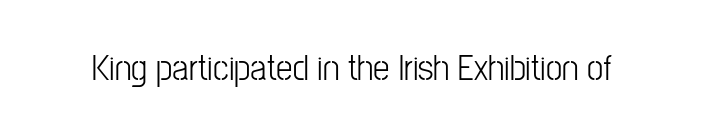
Q: Is the text italic (slanted)? A: No, it is upright.
Q: Is the typeface a serif or a sans-serif typeface? A: Sans-serif.
Q: Is the text underlined? A: No.
Q: Is the spacing between letters normal or unusually wide? A: Normal.
Q: Width (condensed, normal, or wide)? A: Condensed.
Q: Stroke contrast? A: Low.
Q: x-height? A: Medium.
Q: Monospaced? A: No.
